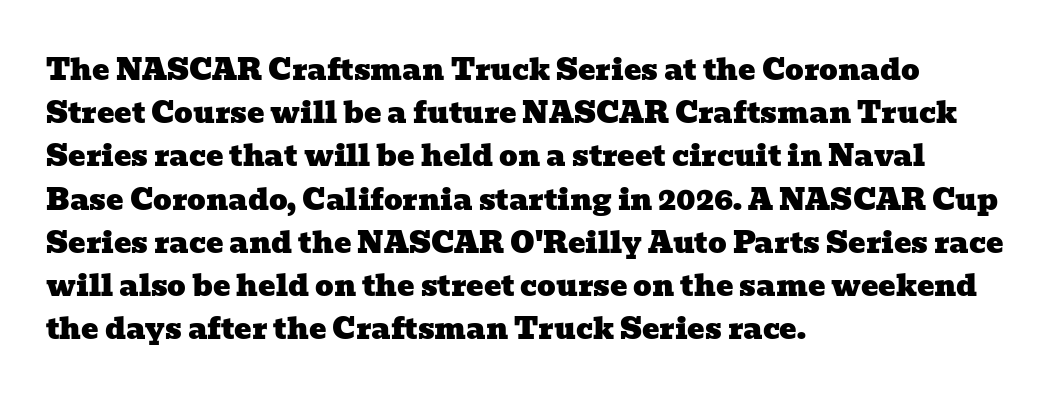
The image shows 29 px wide serif type; set left-aligned, normal line spacing (1.49x), normal letter spacing, not underlined; low stroke contrast and a medium x-height.
